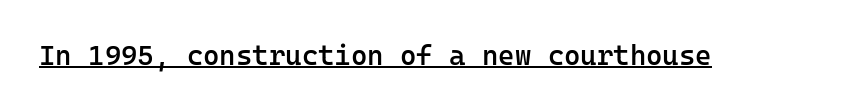
Q: Is the text bold? A: Semi-bold.
Q: Is the text italic (slanted)? A: No, it is upright.
Q: Is the typeface a serif or a sans-serif typeface? A: Sans-serif.
Q: Is the text underlined? A: Yes.
Q: Is the spacing between letters normal or unusually wide? A: Normal.
Q: Width (condensed, normal, or wide)? A: Normal.
Q: Stroke contrast? A: Low.
Q: x-height? A: Medium.
Q: Monospaced? A: Yes.
